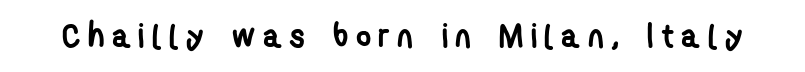
{"serif": "no", "bold": "yes", "weight": "semibold", "width": "condensed", "stroke_contrast": "low", "x_height": "medium", "monospaced": "no", "underline": "no", "letter_spacing": "wide", "letter_spacing_em": 0.22, "glyph_px": 33}
